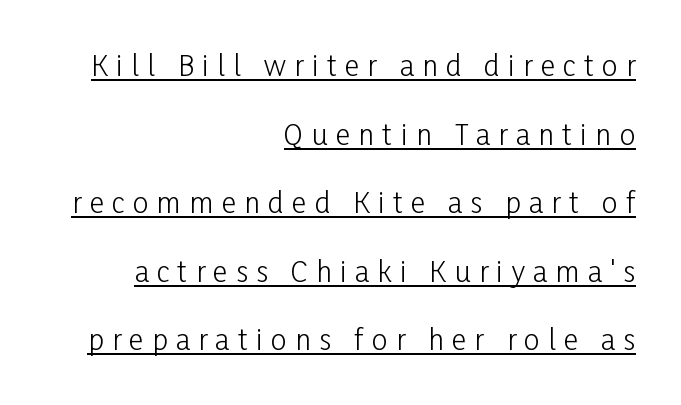
{"serif": "no", "italic": "no", "bold": "no", "weight": "light", "width": "condensed", "stroke_contrast": "low", "x_height": "medium", "monospaced": "no", "underline": "yes", "align": "right", "line_spacing": "loose", "line_spacing_ratio": 2.45, "letter_spacing": "wide", "letter_spacing_em": 0.3, "glyph_px": 28}
